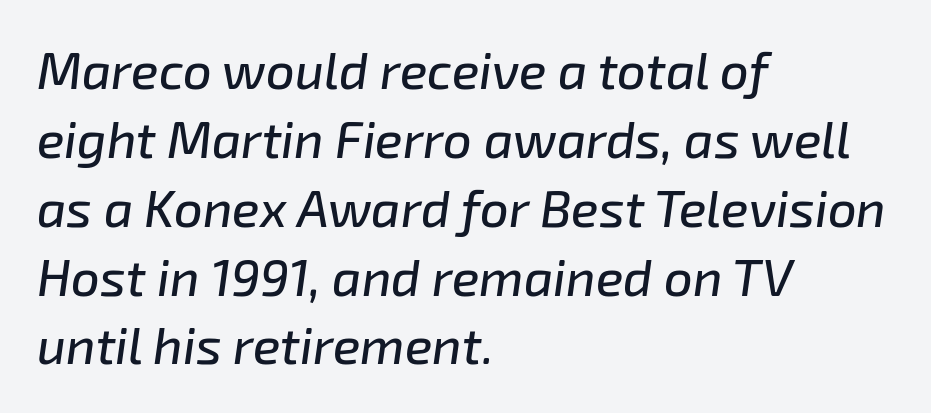
The image shows 51 px text type, italic (leaning right); set left-aligned, normal line spacing (1.35x), normal letter spacing, not underlined; low stroke contrast and a medium x-height.
